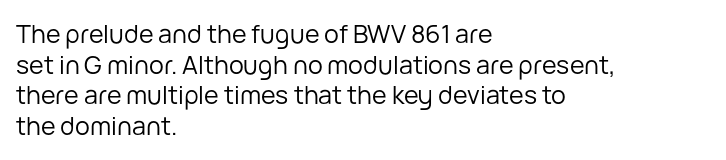
Q: Is the text bold? A: No.
Q: Is the text italic (slanted)? A: No, it is upright.
Q: Is the text underlined? A: No.
Q: How is the paragraph aligned? A: Left-aligned.
Q: Is the spacing between letters normal or unusually wide? A: Normal.
